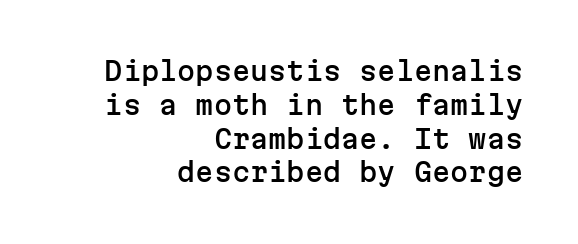
The image shows 26 px text type, upright; set right-aligned, normal line spacing (1.3x), normal letter spacing, not underlined.
